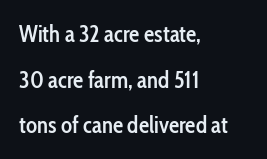
A typesetter would call this leading open, well beyond the default. Letter spacing: default. Look at the stroke-to-counter ratio: somewhat heavy, a semibold. Glance below the letters and you will spot only blank space.
